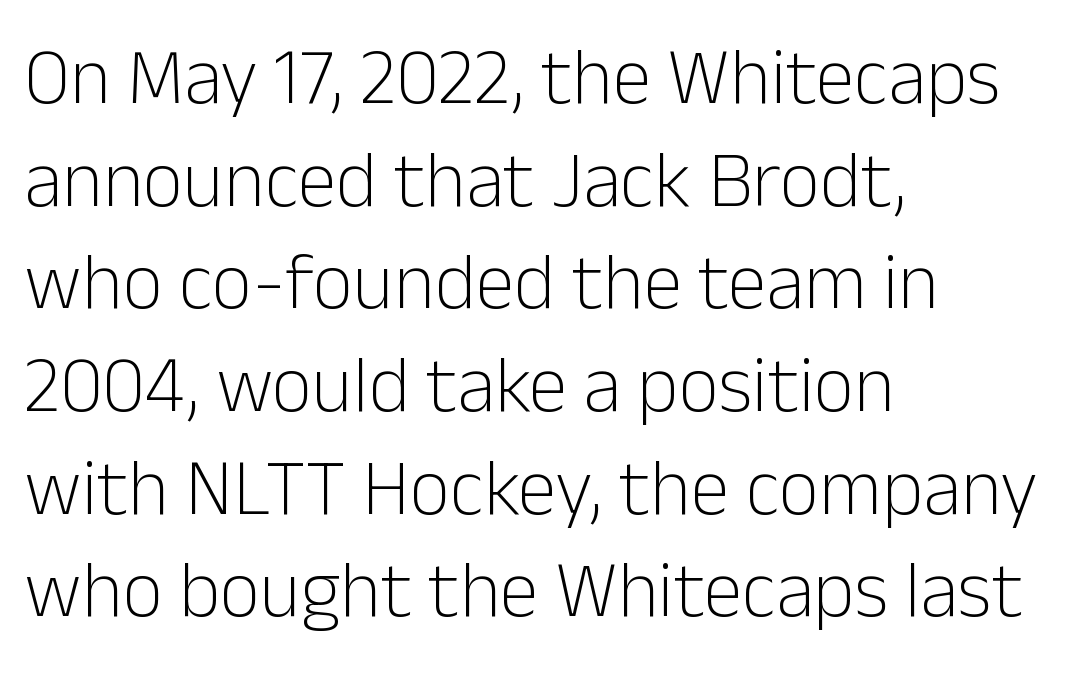
Q: Is the text bold? A: No.
Q: Is the text italic (slanted)? A: No, it is upright.
Q: Is the typeface a serif or a sans-serif typeface? A: Sans-serif.
Q: Is the text underlined? A: No.
Q: How is the paragraph aligned? A: Left-aligned.
Q: Is the spacing between letters normal or unusually wide? A: Normal.
Q: Is the spacing between lines tight, normal or loose? A: Normal.
Q: Width (condensed, normal, or wide)? A: Normal.
Q: Stroke contrast? A: Low.
Q: x-height? A: Medium.
Q: Monospaced? A: No.
